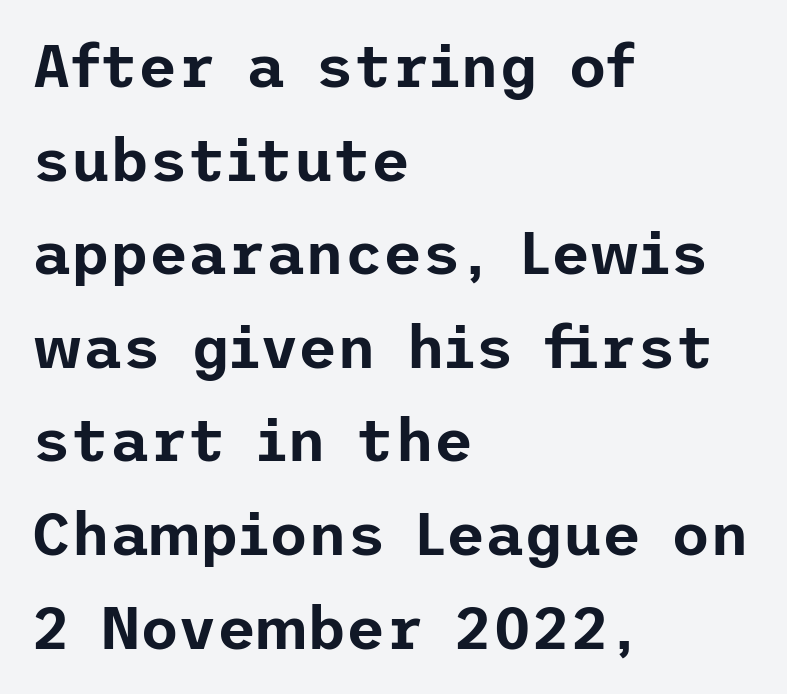
The image shows 60 px sans-serif type, upright; set left-aligned, normal line spacing (1.56x), normal letter spacing, not underlined; low stroke contrast and a medium x-height.
